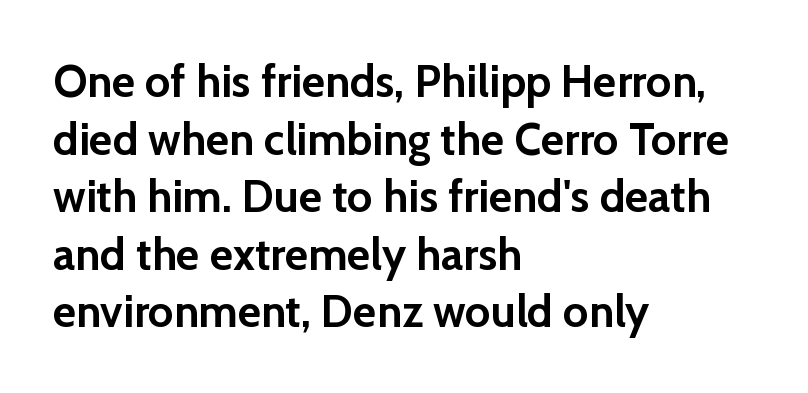
In terms of letterform style, serifs are entirely absent. If you measured baseline to baseline, you'd find a middling distance. Every letter is thick-stroked: bold, no question. The setting favours the left margin, as ordinary paragraphs usually do.
